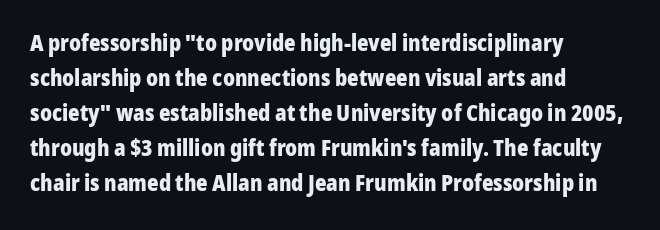
Q: Is the text bold? A: Yes.
Q: Is the text italic (slanted)? A: No, it is upright.
Q: Is the text underlined? A: No.
Q: How is the paragraph aligned? A: Left-aligned.
Q: Is the spacing between letters normal or unusually wide? A: Normal.
Q: Is the spacing between lines tight, normal or loose? A: Normal.
